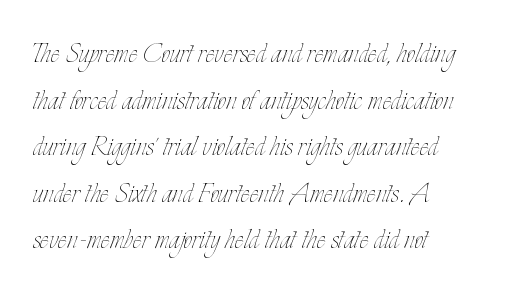
{"bold": "no", "weight": "thin", "width": "condensed", "stroke_contrast": "low", "x_height": "small", "monospaced": "no", "underline": "no", "align": "left", "line_spacing": "normal", "line_spacing_ratio": 1.37, "letter_spacing": "normal", "letter_spacing_em": 0.0, "glyph_px": 34}
